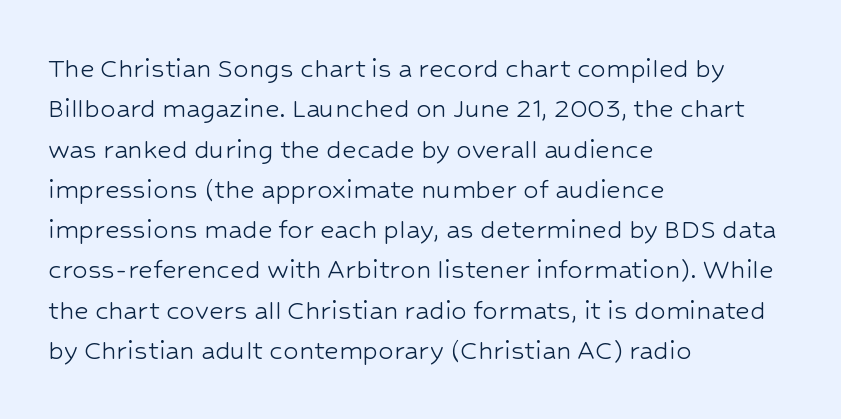
{"serif": "no", "italic": "no", "bold": "no", "weight": "light", "width": "normal", "stroke_contrast": "low", "x_height": "medium", "monospaced": "no", "underline": "no", "align": "left", "line_spacing": "normal", "line_spacing_ratio": 1.3, "letter_spacing": "normal", "letter_spacing_em": 0.0, "glyph_px": 31}
